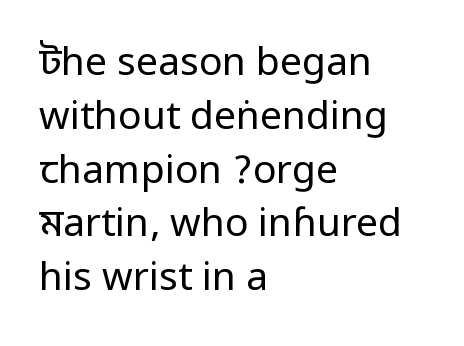
{"serif": "no", "italic": "no", "bold": "no", "weight": "regular", "width": "condensed", "stroke_contrast": "low", "underline": "no", "align": "left", "line_spacing": "normal", "line_spacing_ratio": 1.38, "letter_spacing": "normal", "letter_spacing_em": 0.0, "glyph_px": 39}
